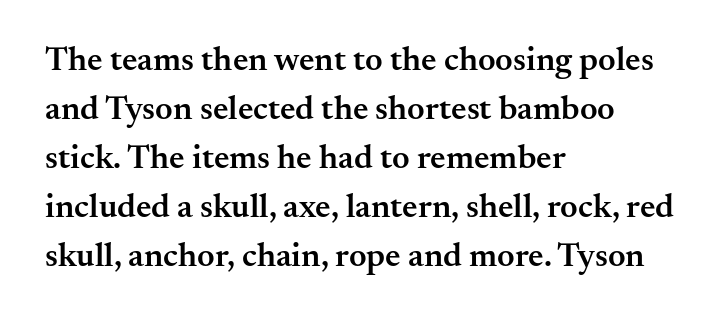
This is roman type, the default non-slanted kind. The zone under the glyphs is completely vacant. Regular leading. Horizontally, the lines are justified to the leading edge only.
